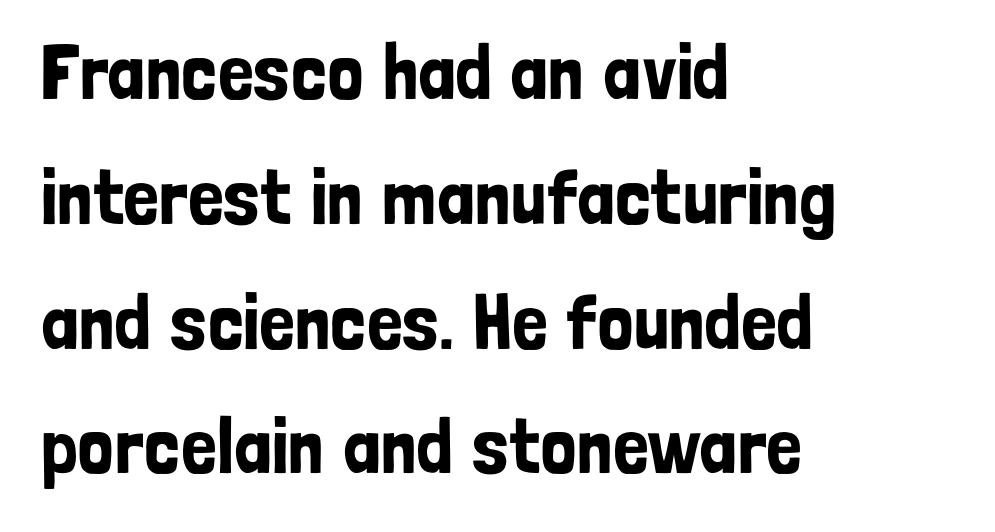
Q: Is the text italic (slanted)? A: No, it is upright.
Q: Is the typeface a serif or a sans-serif typeface? A: Sans-serif.
Q: Is the text underlined? A: No.
Q: How is the paragraph aligned? A: Left-aligned.
Q: Is the spacing between letters normal or unusually wide? A: Normal.
Q: Is the spacing between lines tight, normal or loose? A: Normal.
Q: Width (condensed, normal, or wide)? A: Condensed.
Q: Stroke contrast? A: Low.
Q: x-height? A: Medium.
Q: Monospaced? A: No.
